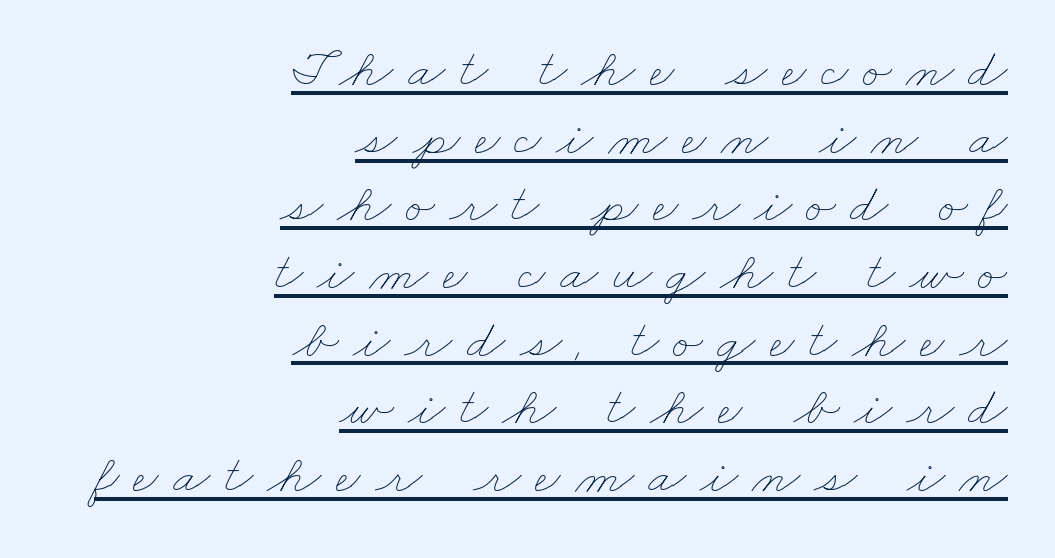
{"bold": "no", "weight": "thin", "width": "wide", "stroke_contrast": "low", "x_height": "small", "monospaced": "no", "underline": "yes", "align": "right", "line_spacing_ratio": 1.23, "letter_spacing": "wide", "letter_spacing_em": 0.26, "glyph_px": 55}
